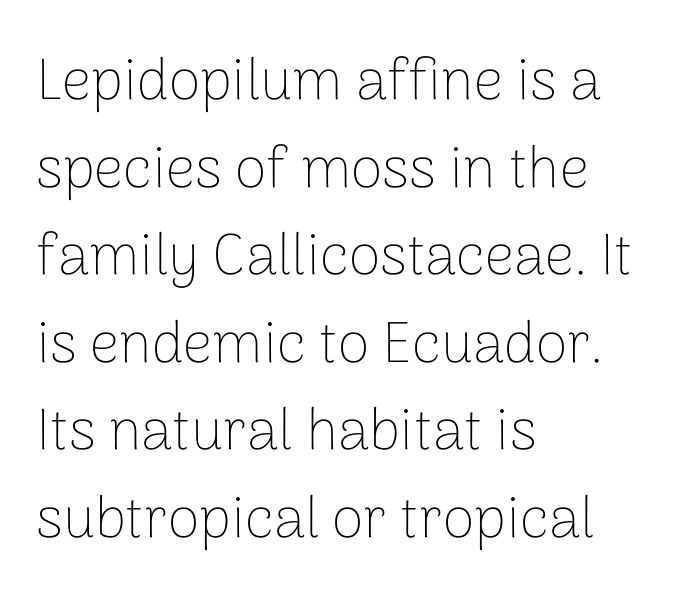
Q: Is the text bold? A: No.
Q: Is the text italic (slanted)? A: No, it is upright.
Q: Is the typeface a serif or a sans-serif typeface? A: Sans-serif.
Q: Is the text underlined? A: No.
Q: How is the paragraph aligned? A: Left-aligned.
Q: Is the spacing between letters normal or unusually wide? A: Normal.
Q: Is the spacing between lines tight, normal or loose? A: Normal.
Q: Width (condensed, normal, or wide)? A: Normal.
Q: Stroke contrast? A: Low.
Q: x-height? A: Medium.
Q: Monospaced? A: No.
